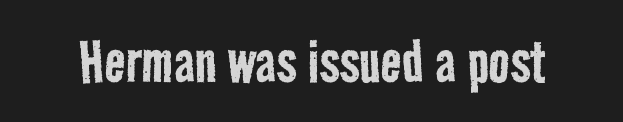
Q: Is the text bold? A: No.
Q: Is the typeface a serif or a sans-serif typeface? A: Sans-serif.
Q: Is the text underlined? A: No.
Q: Is the spacing between letters normal or unusually wide? A: Normal.
Q: Width (condensed, normal, or wide)? A: Condensed.
Q: Stroke contrast? A: Low.
Q: x-height? A: Medium.
Q: Monospaced? A: No.
